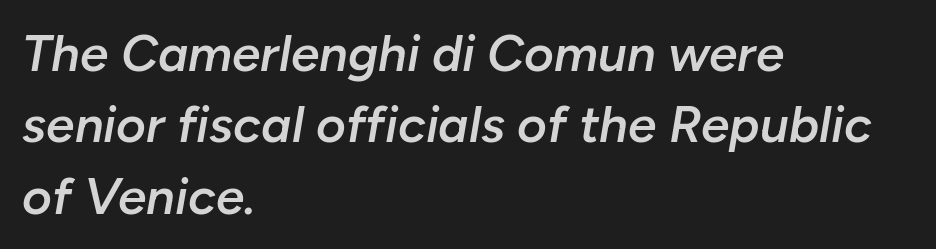
Short note: letters normally spaced. Character widths vary here, with narrow letters taking less room than wide ones. A semibold gives these letters moderate extra thickness, short of bold. These lines were composed using italics.
